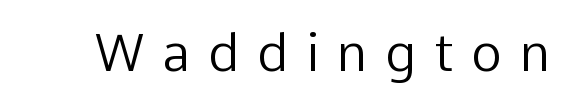
Q: Is the text bold? A: No.
Q: Is the text italic (slanted)? A: No, it is upright.
Q: Is the typeface a serif or a sans-serif typeface? A: Sans-serif.
Q: Is the text underlined? A: No.
Q: Is the spacing between letters normal or unusually wide? A: Unusually wide.
Q: Width (condensed, normal, or wide)? A: Normal.
Q: Stroke contrast? A: Low.
Q: x-height? A: Medium.
Q: Monospaced? A: No.
